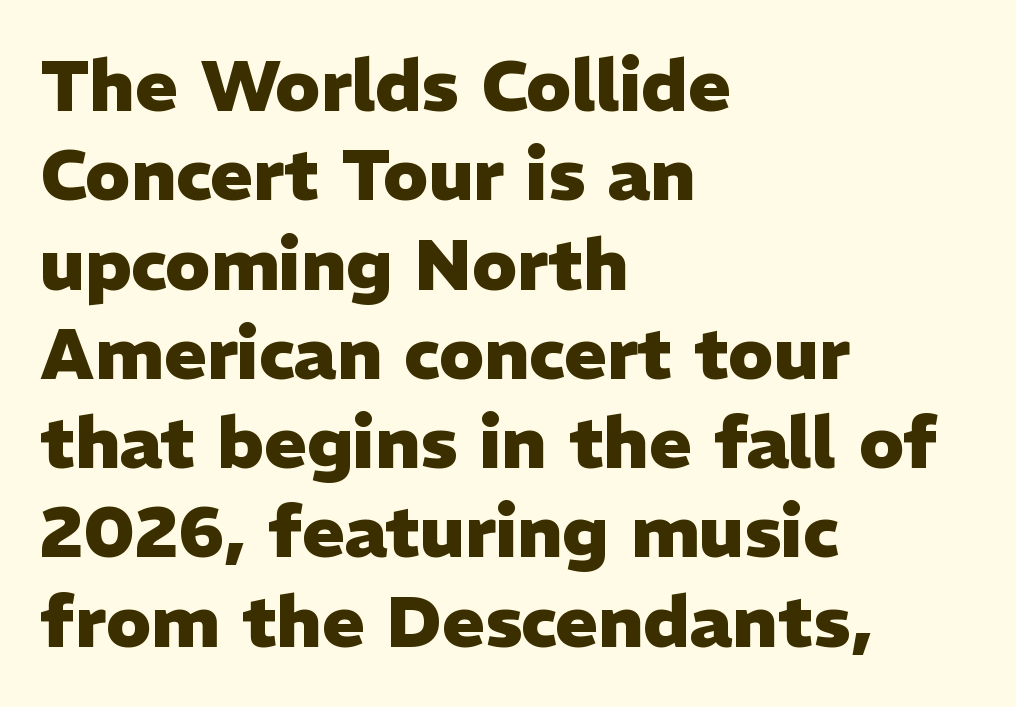
The image shows 72 px heavy sans-serif type, upright; set left-aligned, line spacing 1.24x, normal letter spacing, not underlined; low stroke contrast and a medium x-height.
